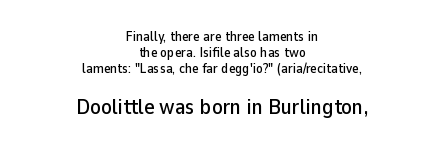
The image shows 22 px text type, upright; set centered, tight line spacing (1.13x), normal letter spacing, not underlined; the second (bottom) block is 1.57x larger.
